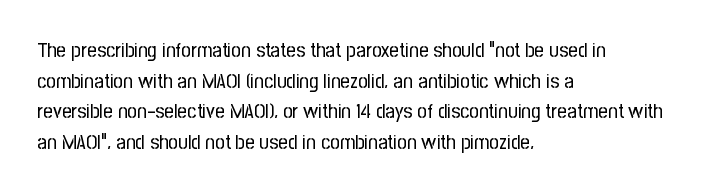
The image shows 21 px text type, upright; set left-aligned, normal line spacing (1.46x), normal letter spacing, not underlined.
